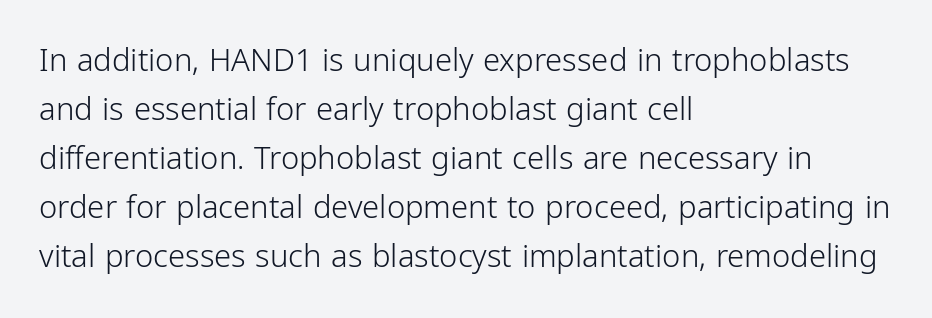
{"serif": "no", "italic": "no", "bold": "no", "weight": "light", "width": "condensed", "stroke_contrast": "low", "x_height": "medium", "monospaced": "no", "underline": "no", "align": "left", "line_spacing": "normal", "line_spacing_ratio": 1.58, "letter_spacing": "normal", "letter_spacing_em": 0.0, "glyph_px": 31}
